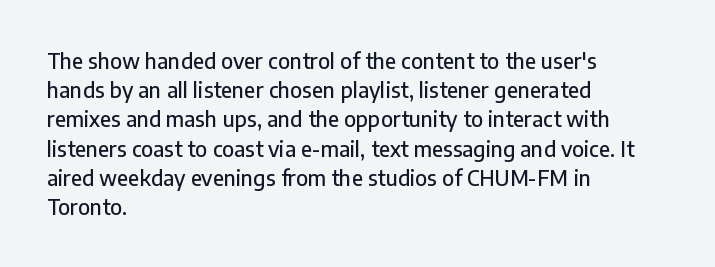
{"italic": "no", "underline": "no", "align": "left", "line_spacing": "normal", "line_spacing_ratio": 1.39, "letter_spacing": "normal", "letter_spacing_em": 0.0, "glyph_px": 21}
